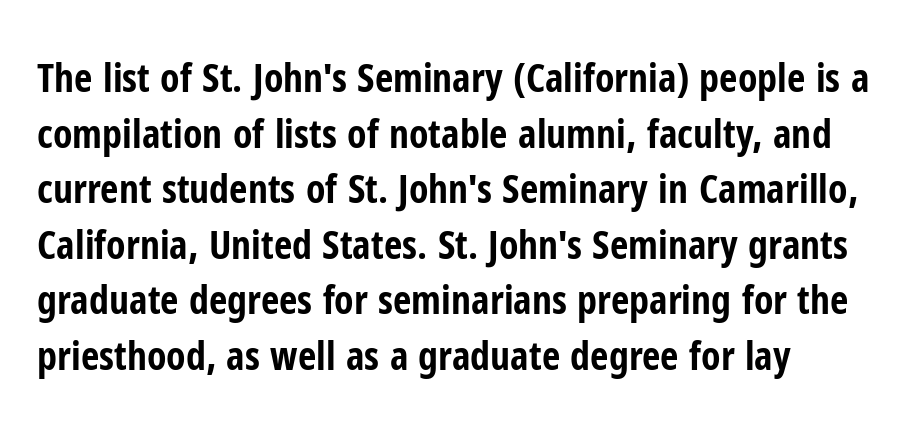
{"serif": "no", "italic": "no", "bold": "yes", "weight": "bold", "width": "condensed", "stroke_contrast": "low", "x_height": "medium", "monospaced": "no", "underline": "no", "line_spacing": "normal", "line_spacing_ratio": 1.39, "letter_spacing": "normal", "letter_spacing_em": 0.0, "glyph_px": 40}
